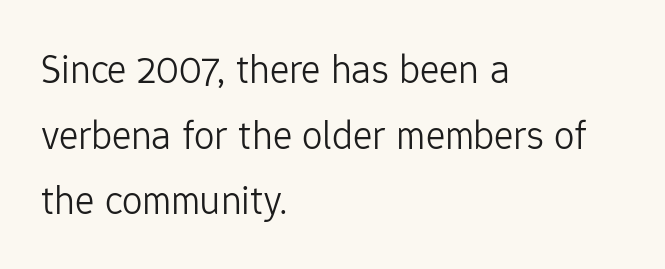
The image shows 41 px light sans-serif type, upright; set left-aligned, normal line spacing (1.6x), normal letter spacing, not underlined; low stroke contrast and a medium x-height.
